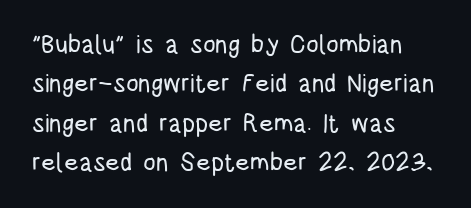
The setting favours the left margin, as ordinary paragraphs usually do. Is there any slant? The stems are plumb. A bare baseline throughout the passage. The letterforms sit shoulder to shoulder at normal distance. These lines sit exactly where default settings would place them.
